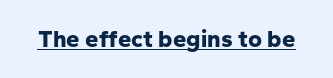
Students, observe the line beneath the letters — that is underlining. Upright lettering throughout. Summary of weight: heavy, a full bold. Here the glyphs are tracked normally, forming tight word shapes.
